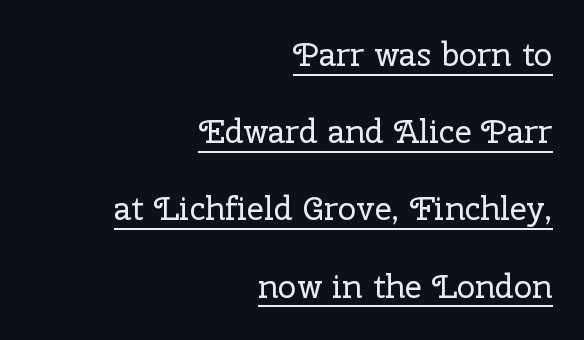
Q: Is the text bold? A: No.
Q: Is the text italic (slanted)? A: No, it is upright.
Q: Is the typeface a serif or a sans-serif typeface? A: Serif.
Q: Is the text underlined? A: Yes.
Q: How is the paragraph aligned? A: Right-aligned.
Q: Is the spacing between letters normal or unusually wide? A: Normal.
Q: Is the spacing between lines tight, normal or loose? A: Loose.
Q: Width (condensed, normal, or wide)? A: Normal.
Q: Stroke contrast? A: Low.
Q: x-height? A: Medium.
Q: Monospaced? A: No.
